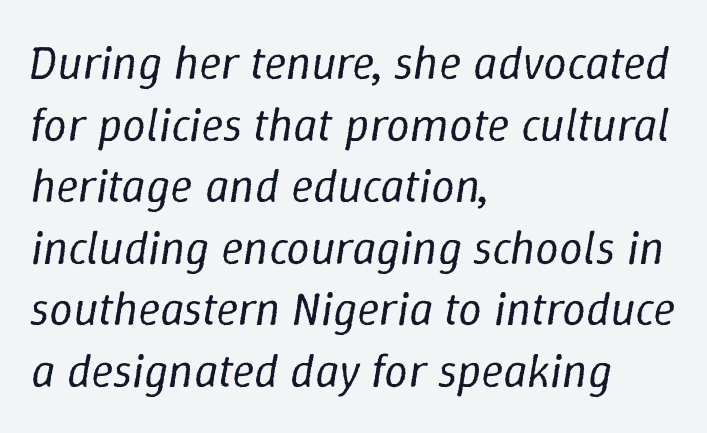
The image shows 47 px regular-weight type, italic (leaning right); set left-aligned, normal line spacing (1.31x), normal letter spacing, not underlined; low stroke contrast and a medium x-height.
